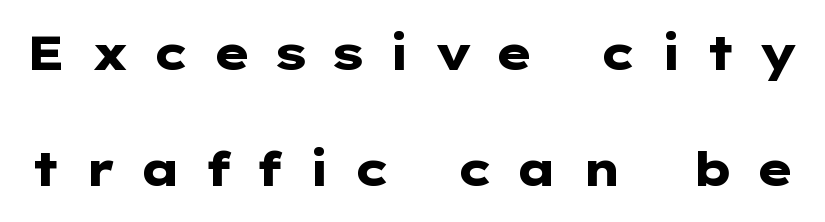
The sample has been set heavy, in full bold. Each word looks stretched out because of the extra space between its letters. Honestly, there is no underline to notice here at all. Posture: vertical. Summary of vertical rhythm: relaxed, with wide interline spacing.
